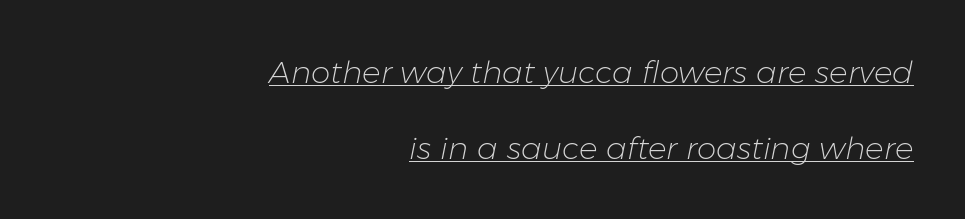
{"italic": "yes", "lean": "right", "slant_degrees": 11, "bold": "no", "weight": "light", "width": "normal", "stroke_contrast": "low", "x_height": "medium", "monospaced": "no", "underline": "yes", "align": "right", "line_spacing": "loose", "line_spacing_ratio": 2.45, "letter_spacing": "normal", "letter_spacing_em": 0.0, "glyph_px": 31}
